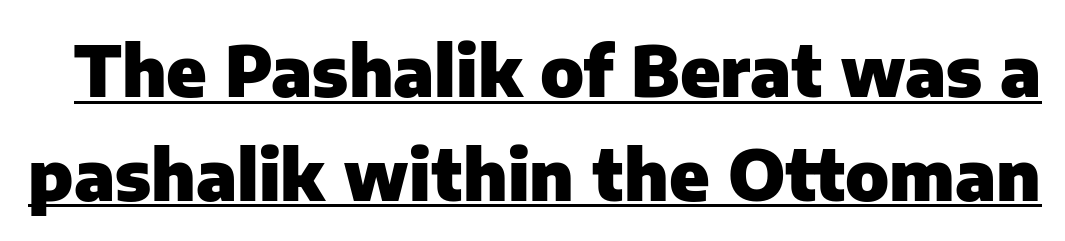
The image shows 70 px heavy sans-serif type, upright; set normal line spacing (1.48x), normal letter spacing, underlined; low stroke contrast and a medium x-height.
